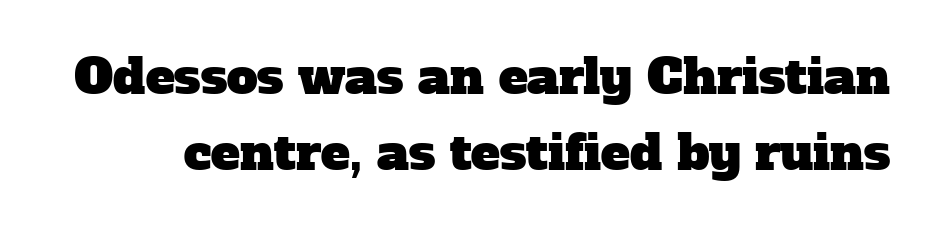
The image shows 49 px serif type; set normal line spacing (1.56x), normal letter spacing, not underlined; low stroke contrast and a medium x-height.
